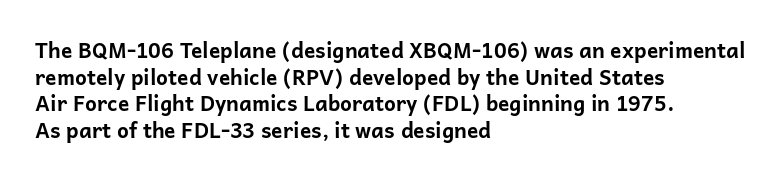
Q: Is the text bold? A: Yes.
Q: Is the text italic (slanted)? A: No, it is upright.
Q: Is the text underlined? A: No.
Q: How is the paragraph aligned? A: Left-aligned.
Q: Is the spacing between letters normal or unusually wide? A: Normal.
Q: Is the spacing between lines tight, normal or loose? A: Normal.
